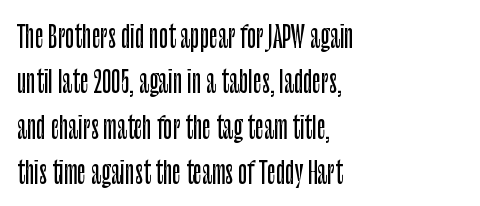
{"serif": "no", "italic": "no", "width": "condensed", "stroke_contrast": "low", "x_height": "large", "monospaced": "no", "underline": "no", "align": "left", "line_spacing": "normal", "line_spacing_ratio": 1.51, "letter_spacing": "normal", "letter_spacing_em": 0.0, "glyph_px": 30}
